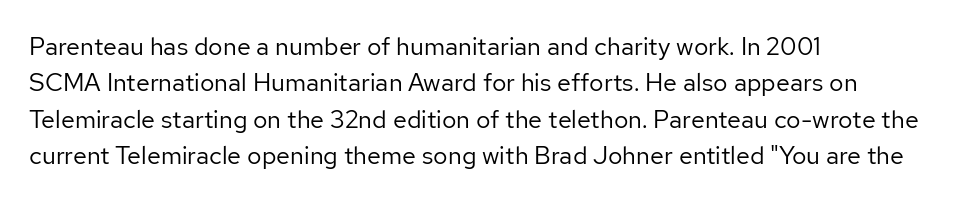
The image shows 25 px text type, upright; set left-aligned, normal line spacing (1.46x), normal letter spacing, not underlined.
